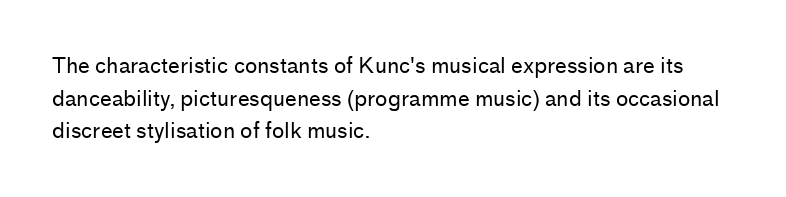
Q: Is the text bold? A: No.
Q: Is the text italic (slanted)? A: No, it is upright.
Q: Is the text underlined? A: No.
Q: How is the paragraph aligned? A: Left-aligned.
Q: Is the spacing between letters normal or unusually wide? A: Normal.
Q: Is the spacing between lines tight, normal or loose? A: Normal.
